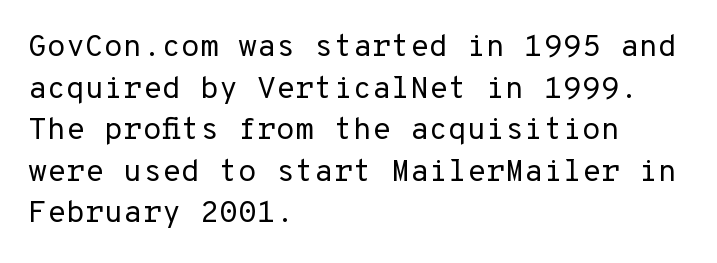
The image shows 31 px regular-weight sans-serif type, upright, monospaced; set left-aligned, normal line spacing (1.34x), normal letter spacing, not underlined; low stroke contrast and a medium x-height.
